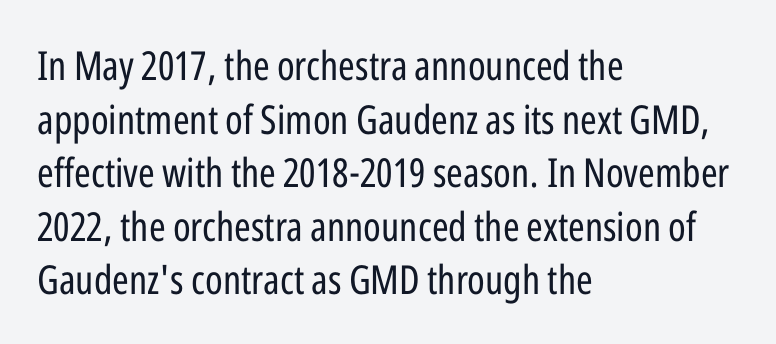
Q: Is the text bold? A: No.
Q: Is the text italic (slanted)? A: No, it is upright.
Q: Is the typeface a serif or a sans-serif typeface? A: Sans-serif.
Q: Is the text underlined? A: No.
Q: How is the paragraph aligned? A: Left-aligned.
Q: Is the spacing between letters normal or unusually wide? A: Normal.
Q: Is the spacing between lines tight, normal or loose? A: Normal.
Q: Width (condensed, normal, or wide)? A: Condensed.
Q: Stroke contrast? A: Low.
Q: x-height? A: Medium.
Q: Monospaced? A: No.
